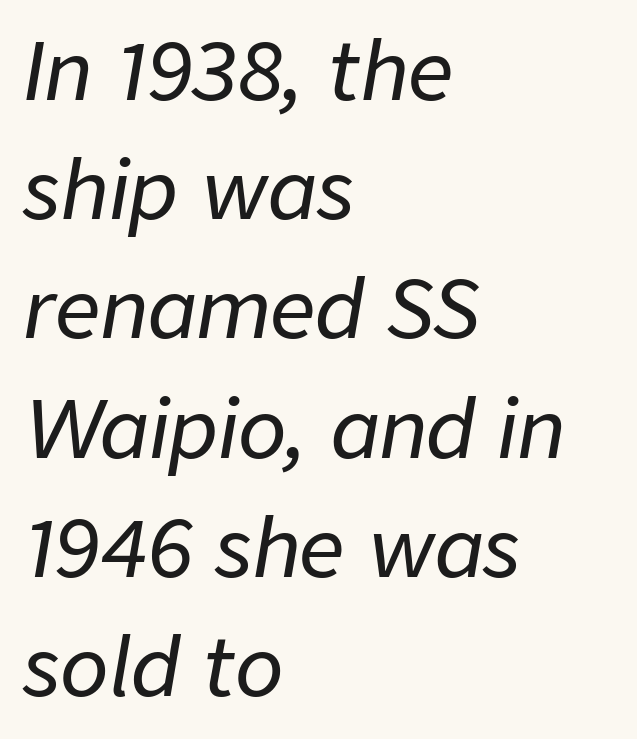
Q: Is the text italic (slanted)? A: Yes, it leans right by about 9 degrees.
Q: Is the text underlined? A: No.
Q: How is the paragraph aligned? A: Left-aligned.
Q: Is the spacing between letters normal or unusually wide? A: Normal.
Q: Is the spacing between lines tight, normal or loose? A: Normal.
Q: Width (condensed, normal, or wide)? A: Normal.
Q: Stroke contrast? A: Low.
Q: x-height? A: Medium.
Q: Monospaced? A: No.
